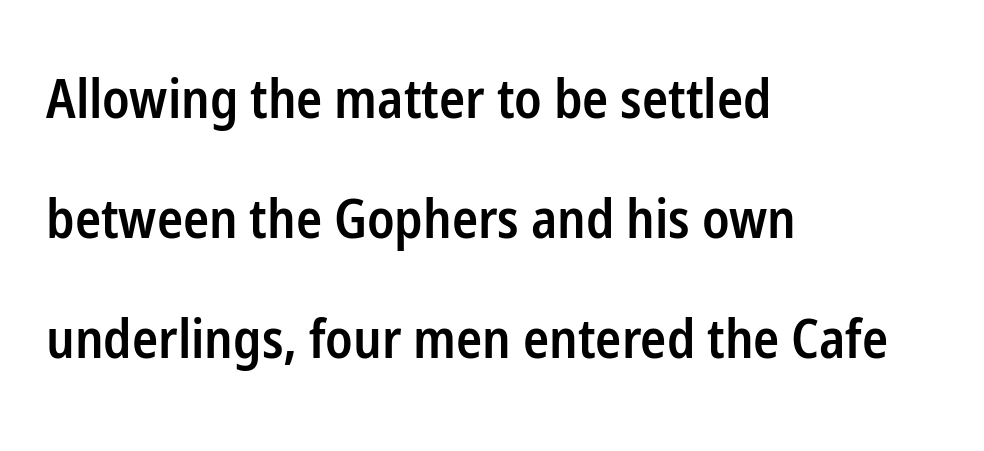
Q: Is the text bold? A: Semi-bold.
Q: Is the text italic (slanted)? A: No, it is upright.
Q: Is the typeface a serif or a sans-serif typeface? A: Sans-serif.
Q: Is the text underlined? A: No.
Q: How is the paragraph aligned? A: Left-aligned.
Q: Is the spacing between letters normal or unusually wide? A: Normal.
Q: Is the spacing between lines tight, normal or loose? A: Loose.
Q: Width (condensed, normal, or wide)? A: Condensed.
Q: Stroke contrast? A: Low.
Q: x-height? A: Medium.
Q: Monospaced? A: No.
